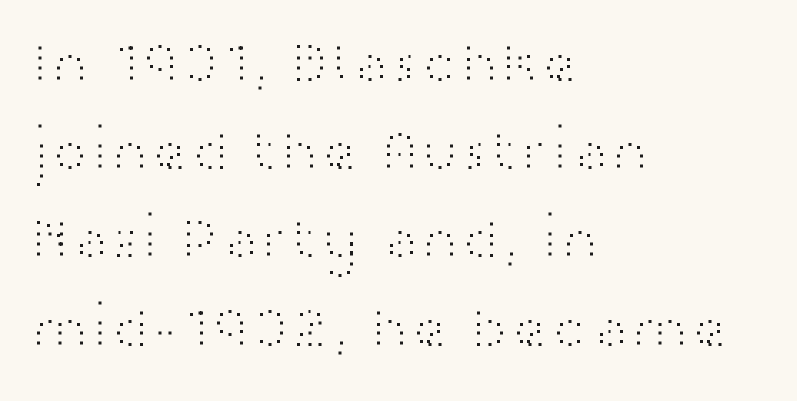
The glyphs are unaccompanied by any horizontal stroke below them. The designer left line spacing at the default. Serifs: no, the terminals of the letterforms are clean. Does extra space separate the letters? No, they use regular spacing. No italicization has been applied; the sample stays upright. The passage shown is typed in a proportional face where columns would drift.
